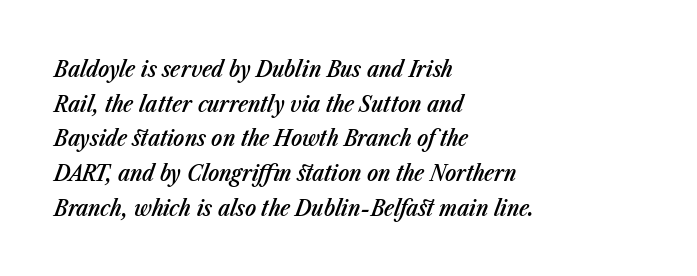
Q: Is the text bold? A: Semi-bold.
Q: Is the text italic (slanted)? A: Yes, it leans right by about 23 degrees.
Q: Is the text underlined? A: No.
Q: How is the paragraph aligned? A: Left-aligned.
Q: Is the spacing between letters normal or unusually wide? A: Normal.
Q: Is the spacing between lines tight, normal or loose? A: Normal.
